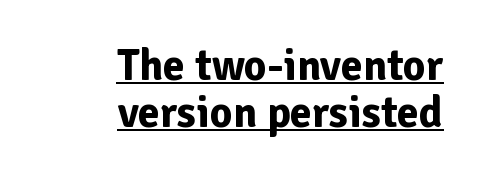
The type sits square on the baseline with zero lean. The typeface chosen for these lines omits serifs. This is underlined copy, the kind a proofreader might mark for attention. The paragraph has a hard right edge and a soft left edge.
